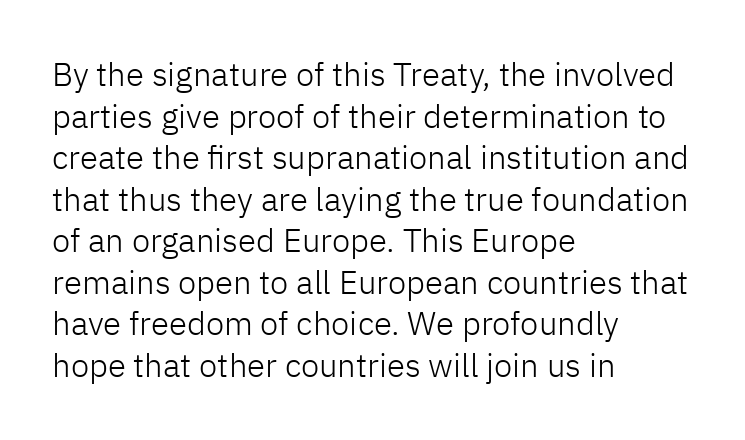
Looks like regular typesetting: each glyph gets only the width it needs. Caption: multi-line text, flush left, ragged right. Nope, no serifs anywhere on these letters. Students, note that the glyphs here touch the page at normal intervals. The string is rendered with underlining switched off.
